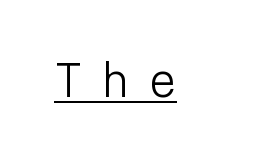
The image shows 43 px light sans-serif type, upright, monospaced; set unusually wide letter spacing (+0.38 em), underlined; low stroke contrast and a medium x-height.
